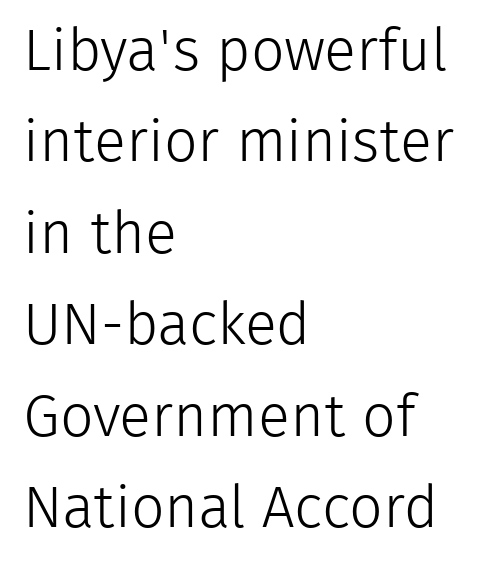
The image shows 59 px light sans-serif type, upright; set left-aligned, normal line spacing (1.55x), normal letter spacing, not underlined; low stroke contrast and a medium x-height.
